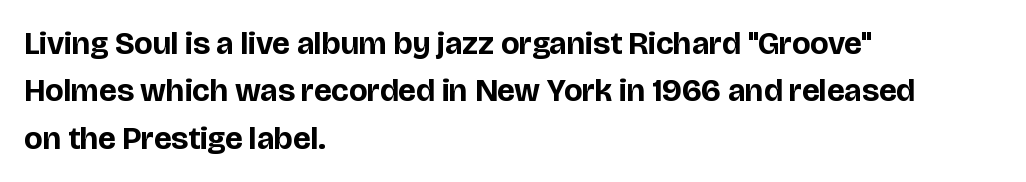
The setting favours the left margin, as ordinary paragraphs usually do. To sum up the face: it is a sans, with no serifs. Ordinary non-slanted type is in use. On the weight axis this lands at bold, roughly 700.
